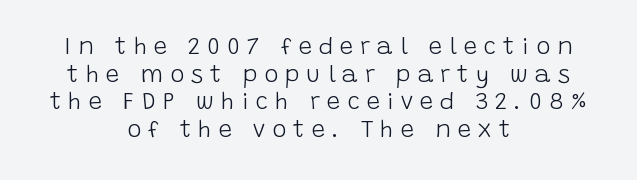
The image shows 24 px text type, upright; set centered, tight line spacing (1.15x), unusually wide letter spacing (+0.29 em), not underlined.
